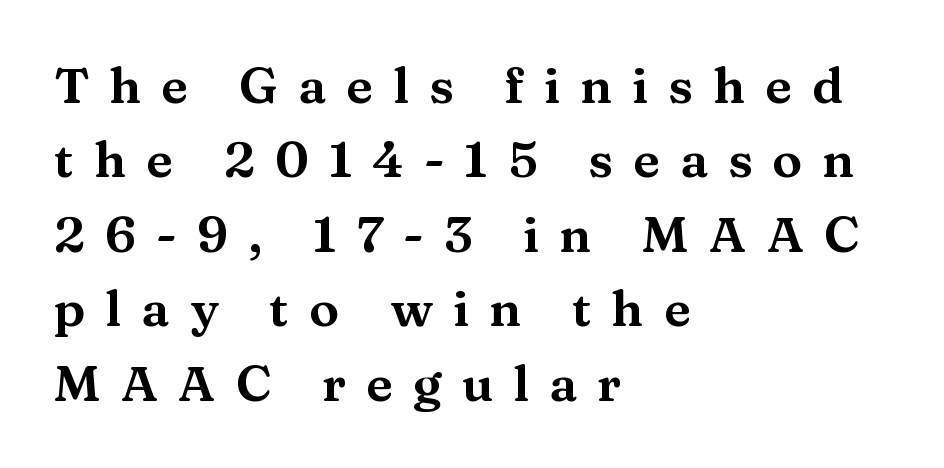
{"serif": "yes", "italic": "no", "width": "wide", "stroke_contrast": "medium", "x_height": "medium", "monospaced": "no", "underline": "no", "align": "left", "line_spacing": "normal", "line_spacing_ratio": 1.49, "letter_spacing": "wide", "letter_spacing_em": 0.4, "glyph_px": 50}
